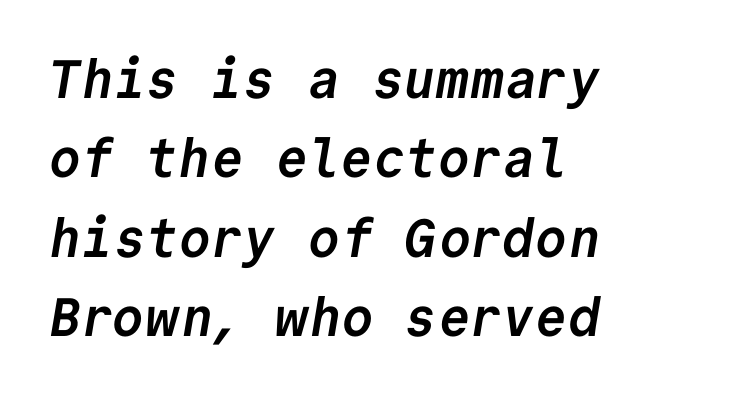
Notice how the passage keeps a crisp vertical edge on the left only. Fixed-width glyphs throughout — classic coding-font behaviour. What weight is shown? A full bold with thick strokes. Each row of text sits above clean, open space.
